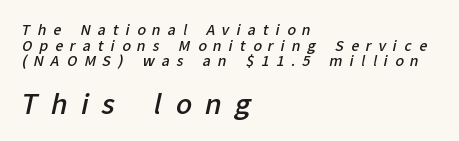
The image shows 27 px text type; set left-aligned, tight line spacing (1.11x), unusually wide letter spacing (+0.5 em), not underlined; the second (bottom) block is 1.93x larger.
